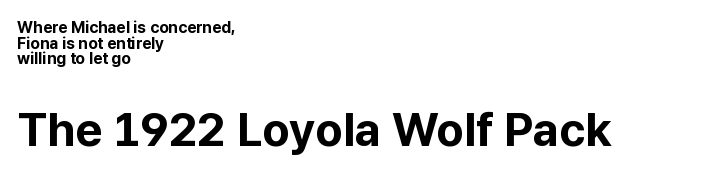
Is the letter spacing exaggerated? No — it looks like the ordinary default. A typesetter would call this leading minimal, almost set solid. The letters are bold, with thick, heavy strokes. This is the regular roman posture of the typeface.
